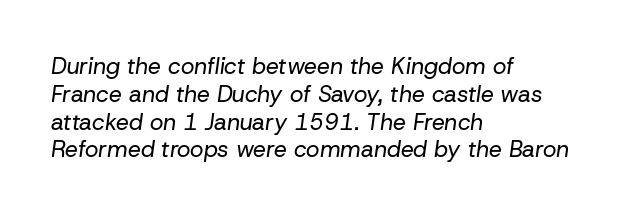
Teacher's note: observe the even left margin — that is flush-left alignment. Rendered with sloped, italic letterforms. Compared with typical body copy, the letter spacing here is the same. Heft: none added — not bold. The words here are not underlined.
